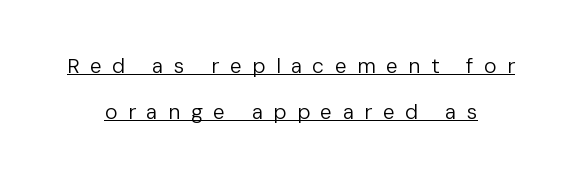
The image shows 21 px text type, upright; set loose line spacing (2.18x), unusually wide letter spacing (+0.5 em), underlined.
